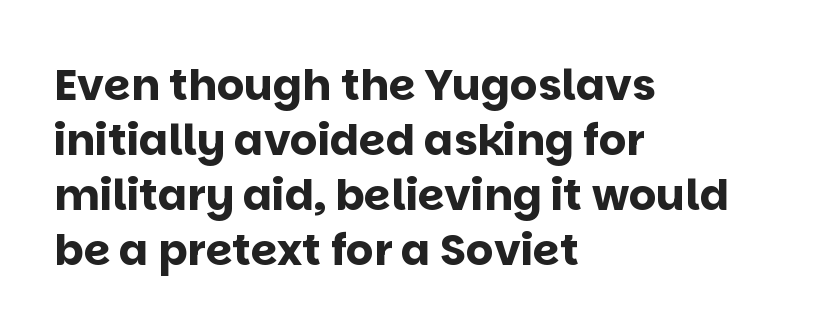
Are there feet on the stems? There aren't — it's a sans. Characters remain perfectly vertical along every line. Nobody touched the tracking dial on this one. Alignment: flush left. Descenders hang freely into open space.
